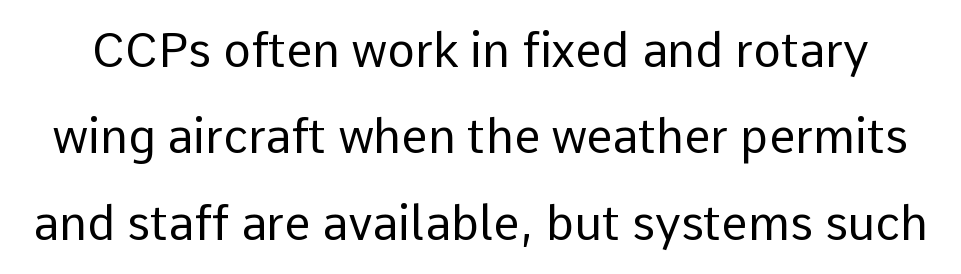
{"serif": "no", "italic": "no", "bold": "no", "weight": "regular", "width": "normal", "stroke_contrast": "low", "x_height": "medium", "monospaced": "no", "underline": "no", "line_spacing_ratio": 1.84, "letter_spacing": "normal", "letter_spacing_em": 0.0, "glyph_px": 47}
